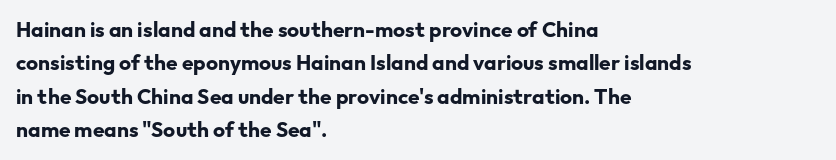
Q: Is the text bold? A: Yes.
Q: Is the text italic (slanted)? A: No, it is upright.
Q: Is the text underlined? A: No.
Q: How is the paragraph aligned? A: Left-aligned.
Q: Is the spacing between letters normal or unusually wide? A: Normal.
Q: Is the spacing between lines tight, normal or loose? A: Normal.
